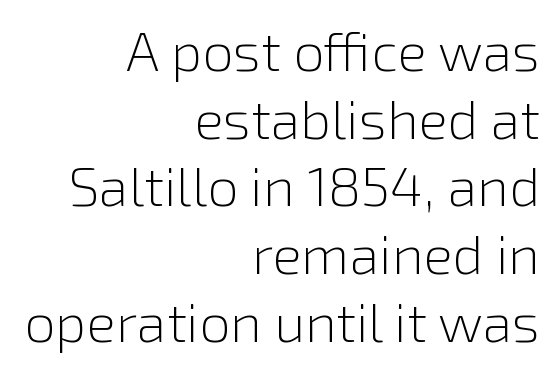
Q: Is the text bold? A: No.
Q: Is the text italic (slanted)? A: No, it is upright.
Q: Is the typeface a serif or a sans-serif typeface? A: Sans-serif.
Q: Is the text underlined? A: No.
Q: How is the paragraph aligned? A: Right-aligned.
Q: Is the spacing between letters normal or unusually wide? A: Normal.
Q: Width (condensed, normal, or wide)? A: Normal.
Q: Stroke contrast? A: Low.
Q: x-height? A: Medium.
Q: Monospaced? A: No.
